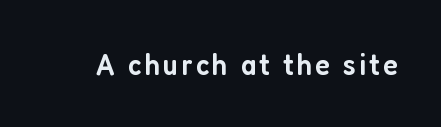
Type without underlining. The letters advance in unequal steps, a hallmark of proportional type. Stems and bowls a touch heavier than normal — semibold. Ascenders rise straight up at ninety degrees. Regarding serifs, this sample does without them.
